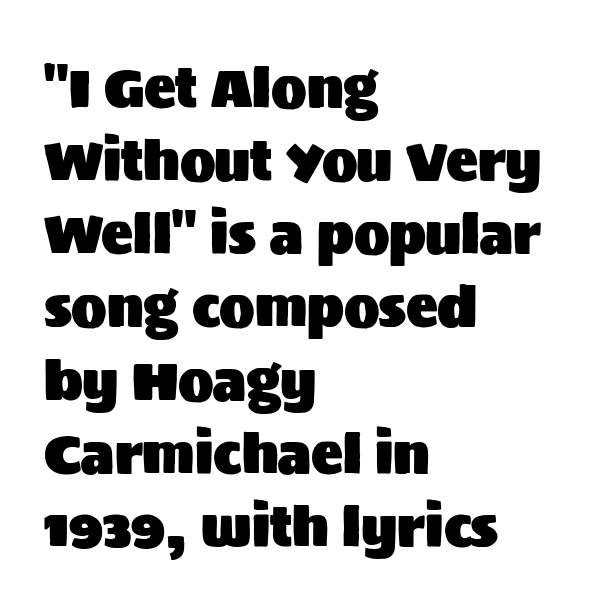
{"serif": "no", "italic": "no", "width": "normal", "stroke_contrast": "medium", "x_height": "large", "monospaced": "no", "underline": "no", "align": "left", "line_spacing": "normal", "line_spacing_ratio": 1.38, "letter_spacing": "normal", "letter_spacing_em": 0.0, "glyph_px": 53}
